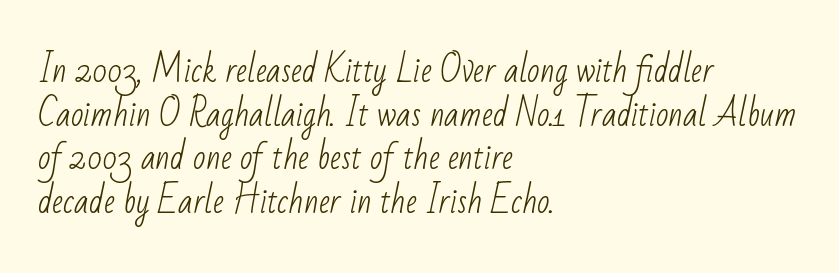
{"serif": "no", "bold": "no", "weight": "light", "width": "condensed", "stroke_contrast": "low", "x_height": "small", "monospaced": "no", "underline": "no", "align": "left", "line_spacing": "normal", "line_spacing_ratio": 1.32, "letter_spacing": "normal", "letter_spacing_em": 0.0, "glyph_px": 33}
